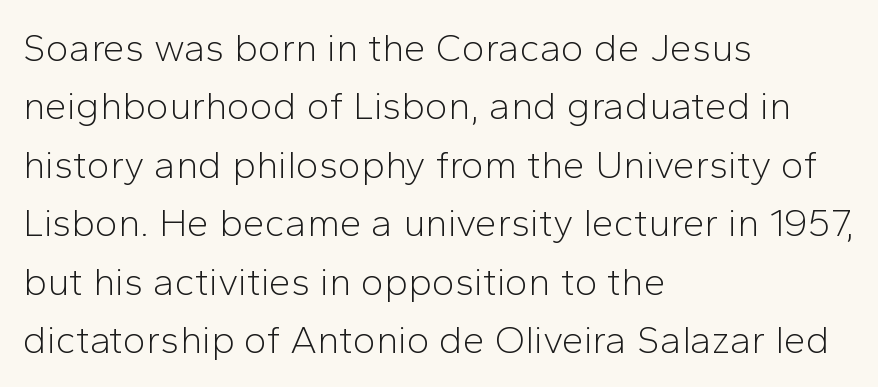
Characters remain perfectly vertical along every line. Classification — sans serif. These lines stack with their left ends in a neat column. A clean baseline with only descenders dipping below it. No extra ink here — the face is not bold. Do the characters align in a grid? No, the font is proportional.
